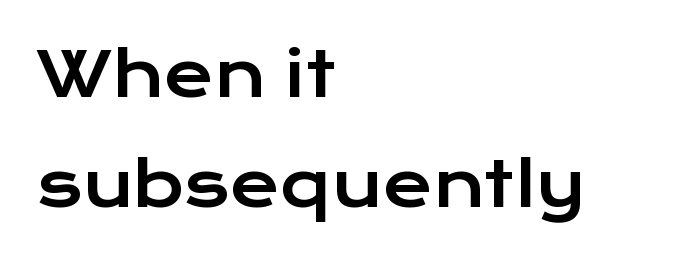
The image shows 61 px wide sans-serif type, upright; set left-aligned, line spacing 1.8x, normal letter spacing, not underlined; low stroke contrast and a medium x-height.
